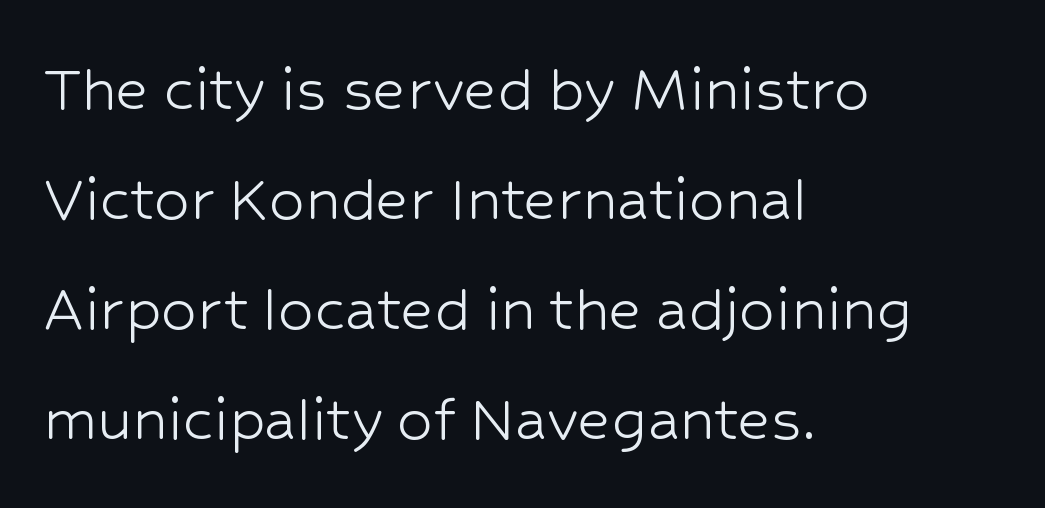
The image shows 71 px light sans-serif type, upright; set left-aligned, normal line spacing (1.55x), normal letter spacing, not underlined; low stroke contrast and a medium x-height.
